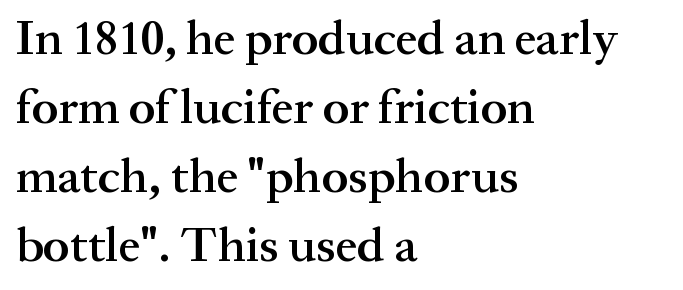
{"serif": "yes", "italic": "no", "bold": "semi", "weight": "semibold", "width": "normal", "stroke_contrast": "medium", "x_height": "medium", "monospaced": "no", "underline": "no", "align": "left", "line_spacing": "normal", "line_spacing_ratio": 1.41, "letter_spacing": "normal", "letter_spacing_em": 0.0, "glyph_px": 49}
